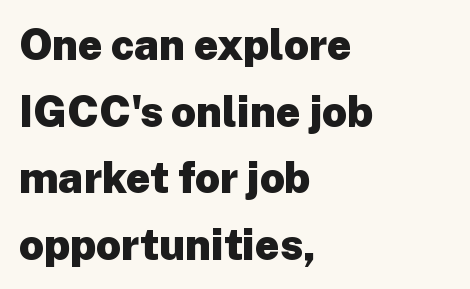
{"serif": "no", "italic": "no", "bold": "yes", "weight": "heavy", "width": "normal", "stroke_contrast": "low", "x_height": "medium", "monospaced": "no", "underline": "no", "align": "left", "line_spacing": "normal", "line_spacing_ratio": 1.55, "letter_spacing": "normal", "letter_spacing_em": 0.0, "glyph_px": 43}
